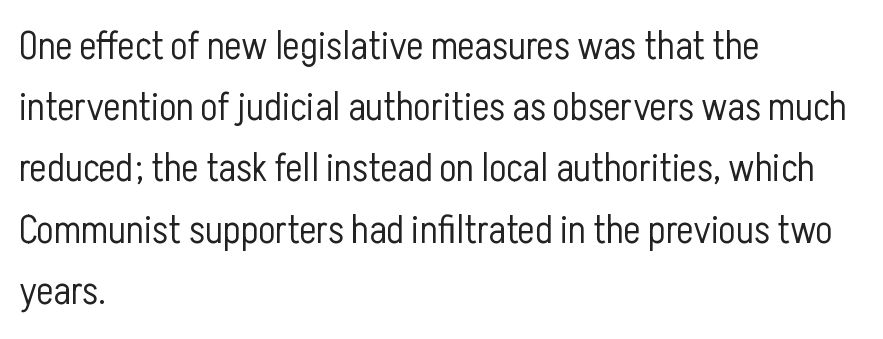
The image shows 40 px light, condensed sans-serif type, upright; set left-aligned, normal line spacing (1.53x), normal letter spacing, not underlined; low stroke contrast and a medium x-height.
